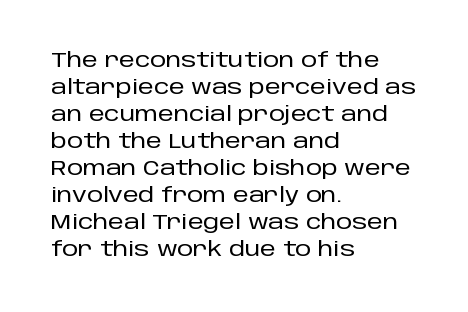
Q: Is the text italic (slanted)? A: No, it is upright.
Q: Is the text underlined? A: No.
Q: How is the paragraph aligned? A: Left-aligned.
Q: Is the spacing between letters normal or unusually wide? A: Normal.
Q: Is the spacing between lines tight, normal or loose? A: Normal.
